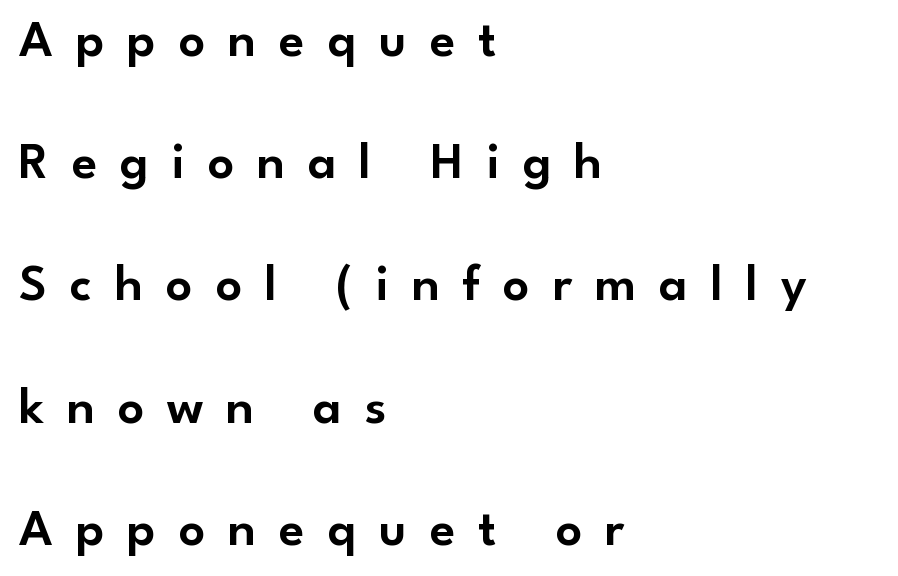
Glance below the letters and you will spot only blank space. A classic flush-left, rag-right setting is used for this passage. Is this a fixed-width face? No — the glyphs have proportional, varying widths. Students, observe: this is what heavily led, spacious text looks like. The horizontal fit of the characters is loose and conspicuously gappy. Font category for this specimen: sans-serif.
